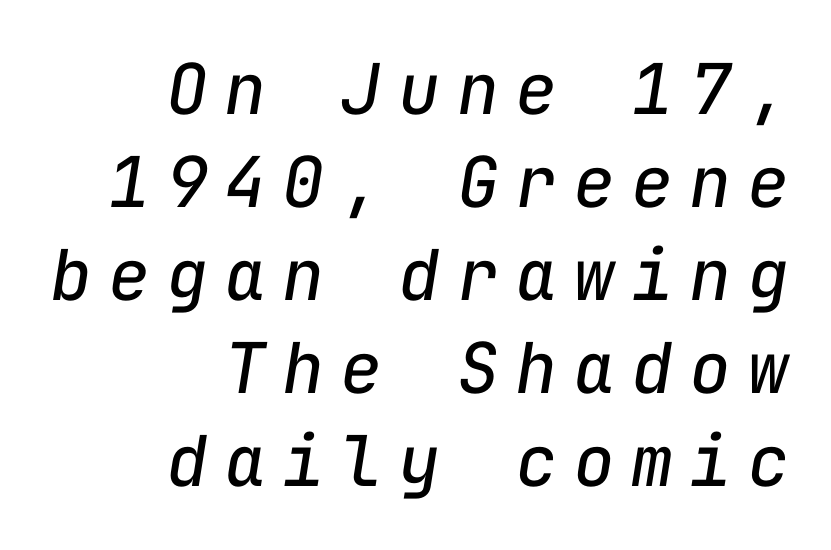
{"italic": "yes", "lean": "right", "slant_degrees": 9, "bold": "no", "weight": "regular", "width": "normal", "stroke_contrast": "low", "x_height": "medium", "monospaced": "yes", "underline": "no", "align": "right", "line_spacing": "normal", "line_spacing_ratio": 1.33, "letter_spacing": "wide", "letter_spacing_em": 0.23, "glyph_px": 70}
